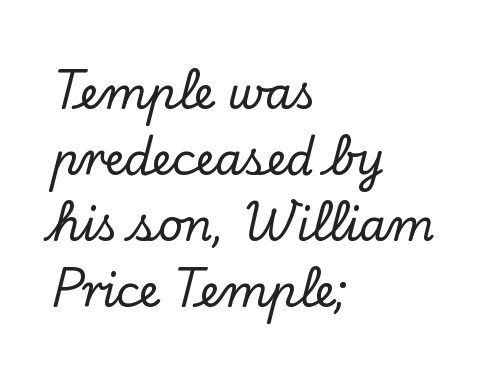
Q: Is the text italic (slanted)? A: Yes.
Q: Is the typeface a serif or a sans-serif typeface? A: Serif.
Q: Is the text underlined? A: No.
Q: How is the paragraph aligned? A: Left-aligned.
Q: Is the spacing between letters normal or unusually wide? A: Normal.
Q: Is the spacing between lines tight, normal or loose? A: Normal.
Q: Width (condensed, normal, or wide)? A: Normal.
Q: Stroke contrast? A: Low.
Q: x-height? A: Small.
Q: Monospaced? A: No.
